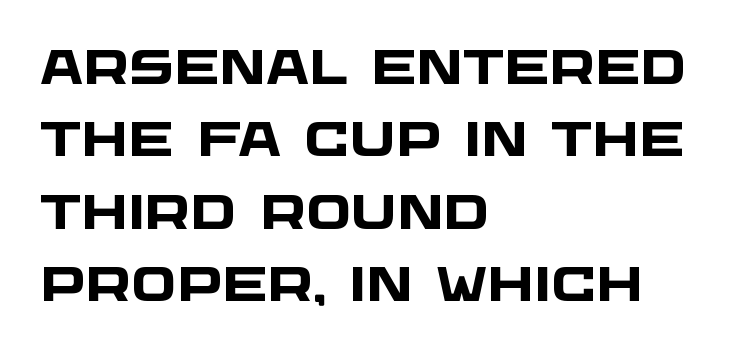
{"serif": "no", "bold": "yes", "weight": "heavy", "width": "wide", "stroke_contrast": "low", "x_height": "large", "monospaced": "no", "underline": "no", "align": "left", "line_spacing": "normal", "line_spacing_ratio": 1.51, "letter_spacing": "normal", "letter_spacing_em": 0.0, "glyph_px": 48}
